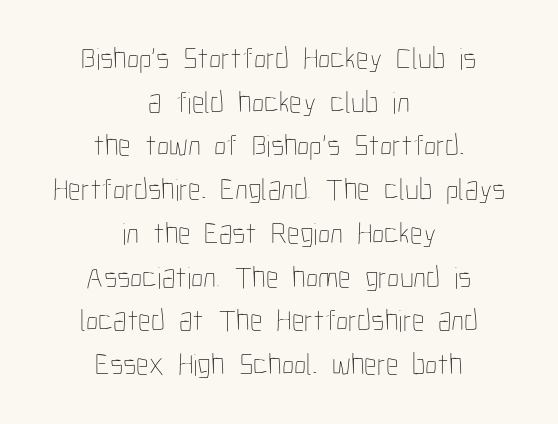
Q: Is the text bold? A: No.
Q: Is the text italic (slanted)? A: No, it is upright.
Q: Is the text underlined? A: No.
Q: How is the paragraph aligned? A: Centered.
Q: Is the spacing between letters normal or unusually wide? A: Normal.
Q: Is the spacing between lines tight, normal or loose? A: Normal.
Q: Width (condensed, normal, or wide)? A: Condensed.
Q: Stroke contrast? A: Low.
Q: x-height? A: Medium.
Q: Monospaced? A: No.
